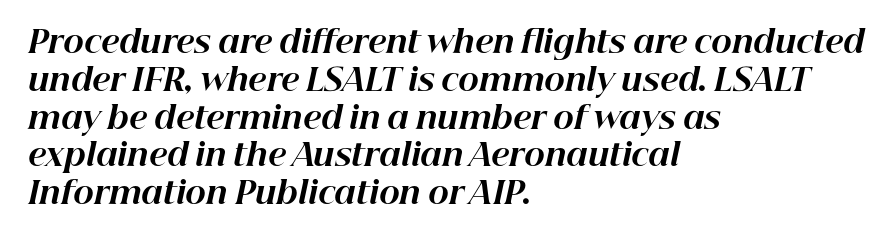
{"italic": "yes", "lean": "right", "slant_degrees": 12, "bold": "yes", "weight": "bold", "width": "normal", "stroke_contrast": "high", "x_height": "medium", "monospaced": "no", "underline": "no", "align": "left", "line_spacing_ratio": 1.22, "letter_spacing": "normal", "letter_spacing_em": 0.0, "glyph_px": 31}
